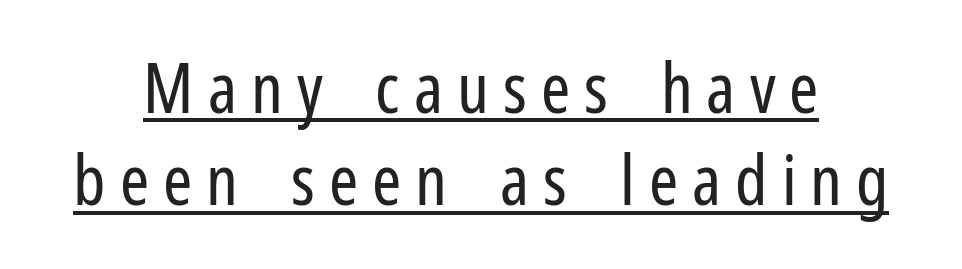
Q: Is the text bold? A: No.
Q: Is the text italic (slanted)? A: No, it is upright.
Q: Is the typeface a serif or a sans-serif typeface? A: Sans-serif.
Q: Is the text underlined? A: Yes.
Q: Is the spacing between letters normal or unusually wide? A: Unusually wide.
Q: Is the spacing between lines tight, normal or loose? A: Normal.
Q: Width (condensed, normal, or wide)? A: Condensed.
Q: Stroke contrast? A: Low.
Q: x-height? A: Medium.
Q: Monospaced? A: No.
